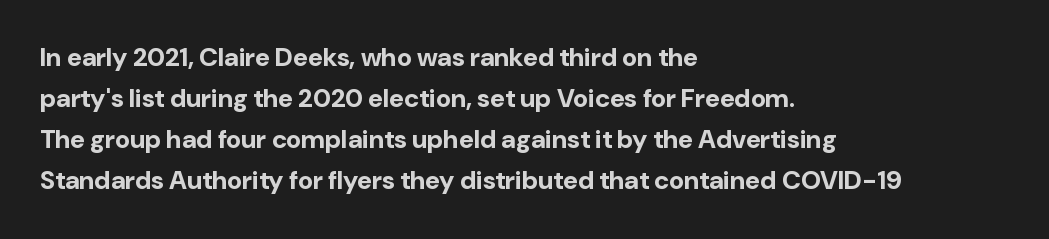
Q: Is the text bold? A: Yes.
Q: Is the text italic (slanted)? A: No, it is upright.
Q: Is the text underlined? A: No.
Q: How is the paragraph aligned? A: Left-aligned.
Q: Is the spacing between letters normal or unusually wide? A: Normal.
Q: Is the spacing between lines tight, normal or loose? A: Normal.
